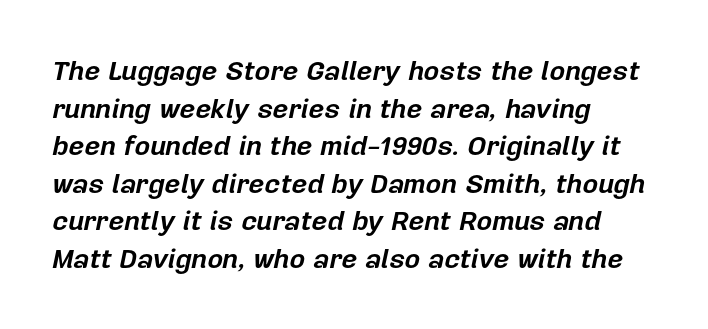
Tall strokes in this sample are angled rather than plumb. Is the type bold? Yes — the strokes are clearly thick and heavy. The rendering anchors every line to the left-hand side. Plain, unruled lines of type. Here the glyphs are tracked normally, forming tight word shapes. A normal amount of white space separates one row of letters from the next.
